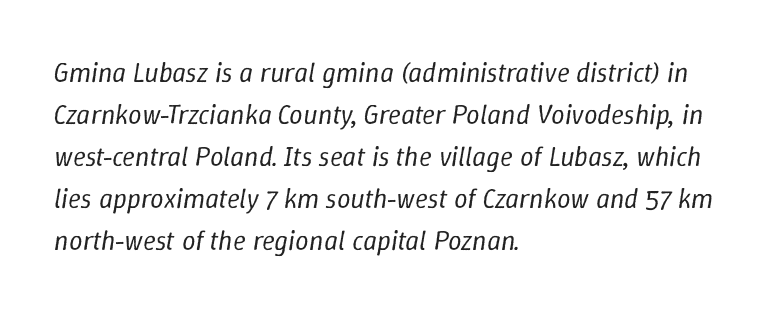
Q: Is the text bold? A: No.
Q: Is the text italic (slanted)? A: Yes, it leans right by about 9 degrees.
Q: Is the text underlined? A: No.
Q: How is the paragraph aligned? A: Left-aligned.
Q: Is the spacing between letters normal or unusually wide? A: Normal.
Q: Is the spacing between lines tight, normal or loose? A: Normal.
